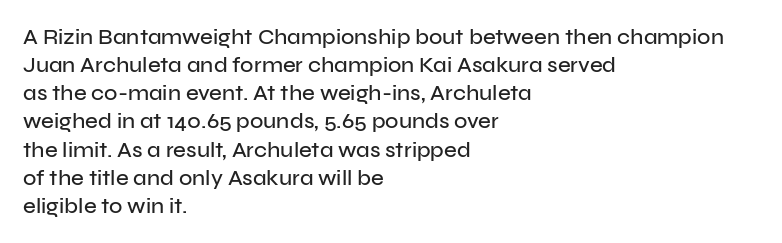
Style check: upright. Decoration check: the copy has no underline. The gaps between neighbouring characters are ordinary and unremarkable. This sample is left-justified, so line endings fall wherever the words run out. The rows are spaced the way most documents space them.
